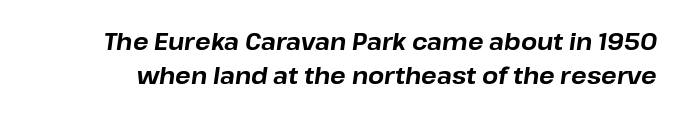
{"italic": "yes", "lean": "right", "slant_degrees": 8, "bold": "yes", "underline": "no", "line_spacing": "normal", "line_spacing_ratio": 1.46, "letter_spacing": "normal", "letter_spacing_em": 0.0, "glyph_px": 23}
